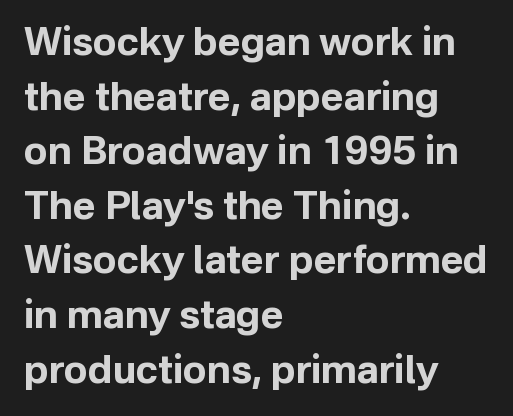
The image shows 39 px bold sans-serif type, upright; set left-aligned, normal line spacing (1.4x), normal letter spacing, not underlined; low stroke contrast and a medium x-height.
